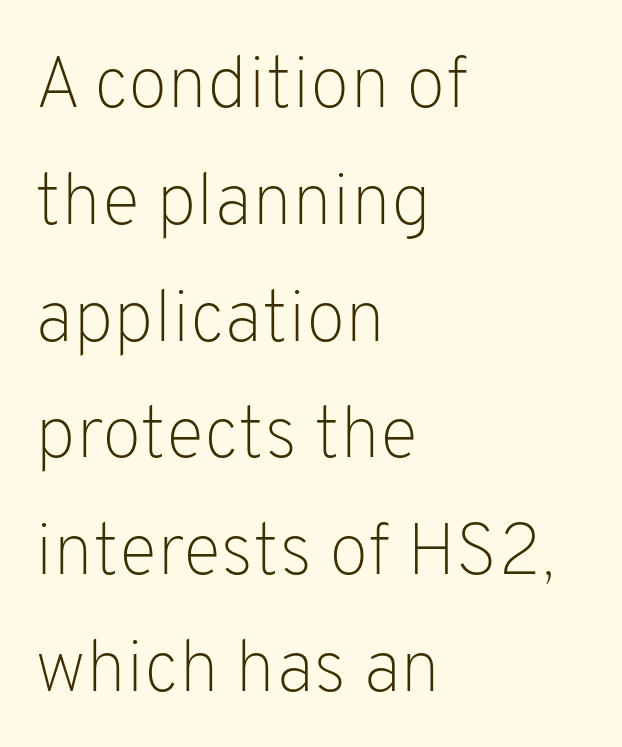
{"serif": "no", "italic": "no", "bold": "no", "weight": "light", "width": "normal", "stroke_contrast": "low", "x_height": "medium", "monospaced": "no", "underline": "no", "align": "left", "line_spacing": "normal", "line_spacing_ratio": 1.6, "letter_spacing": "normal", "letter_spacing_em": 0.0, "glyph_px": 73}
